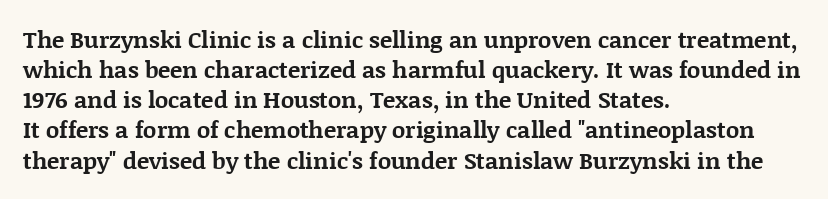
The image shows 23 px bold type, upright; set left-aligned, normal line spacing (1.31x), normal letter spacing, not underlined.
